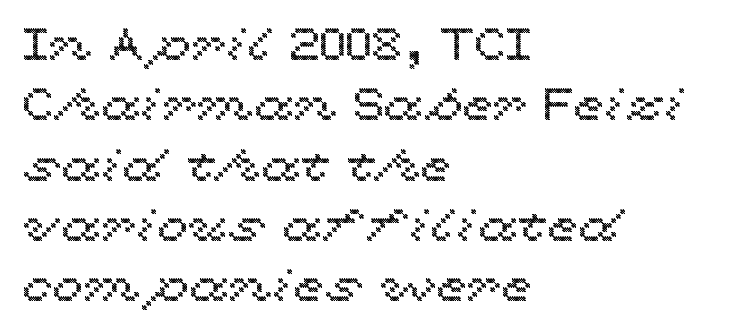
{"width": "wide", "x_height": "medium", "monospaced": "no", "underline": "no", "align": "left", "line_spacing": "normal", "line_spacing_ratio": 1.34, "letter_spacing": "normal", "letter_spacing_em": 0.0, "glyph_px": 45}
